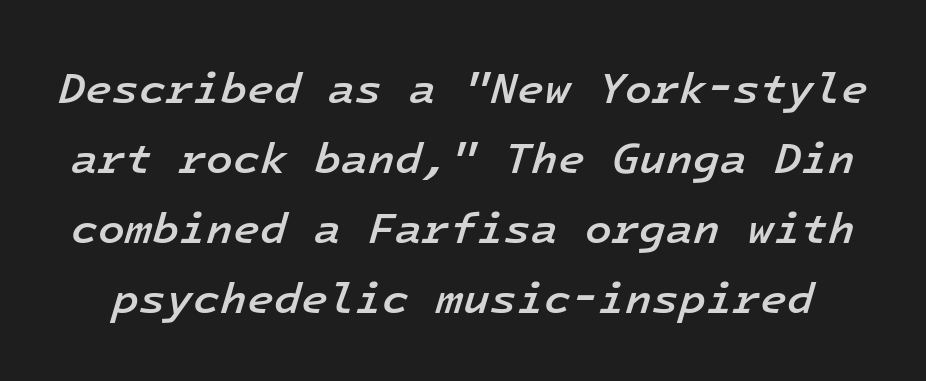
Compared with an ordinary text face, these strokes are moderately heavier — a semibold. Fixed-width glyphs throughout — classic coding-font behaviour. Does extra space separate the letters? No, they use regular spacing. These lines sit exactly where default settings would place them. Every character sits at an angle, as italics do. Unmarked baselines from the first word to the last.
